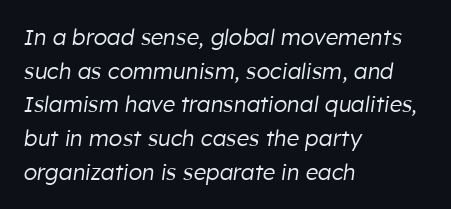
Q: Is the text bold? A: No.
Q: Is the text italic (slanted)? A: Yes, it leans right by about 8 degrees.
Q: Is the text underlined? A: No.
Q: How is the paragraph aligned? A: Left-aligned.
Q: Is the spacing between letters normal or unusually wide? A: Normal.
Q: Is the spacing between lines tight, normal or loose? A: Normal.
